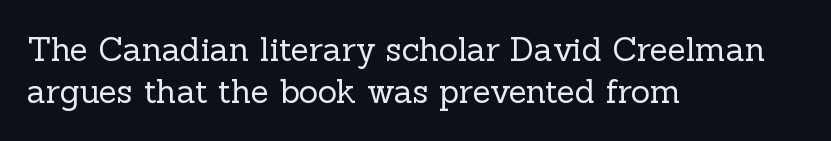
{"serif": "yes", "italic": "no", "bold": "no", "weight": "regular", "width": "normal", "x_height": "medium", "monospaced": "no", "underline": "no", "align": "left", "line_spacing": "normal", "line_spacing_ratio": 1.28, "letter_spacing": "normal", "letter_spacing_em": 0.0, "glyph_px": 33}
